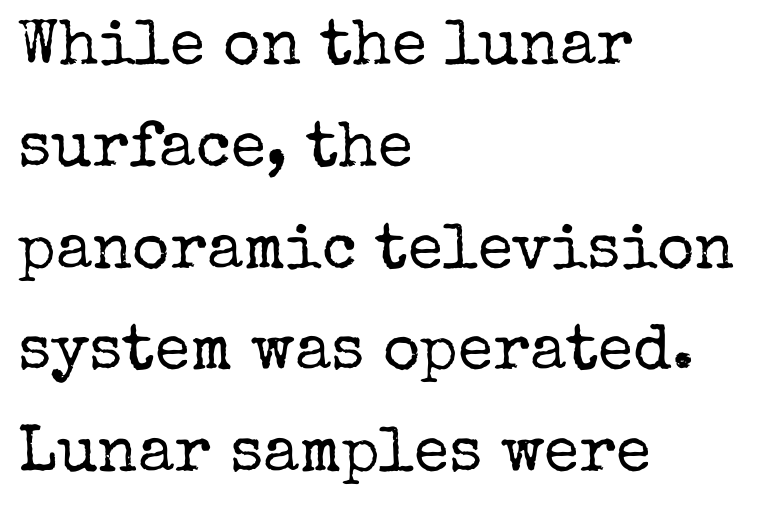
The image shows 64 px regular-weight serif type, upright; set left-aligned, normal line spacing (1.59x), normal letter spacing, not underlined; low stroke contrast and a medium x-height.
